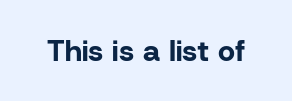
The specimen reads as upright at a glance. In terms of letterform style, serifs are entirely absent. What stands out about the letter spacing? Nothing — it is the standard amount. Chunky letters — that's bold for sure. Proportional: the letters do not fall into vertical columns. Check under the words: just untouched page.
